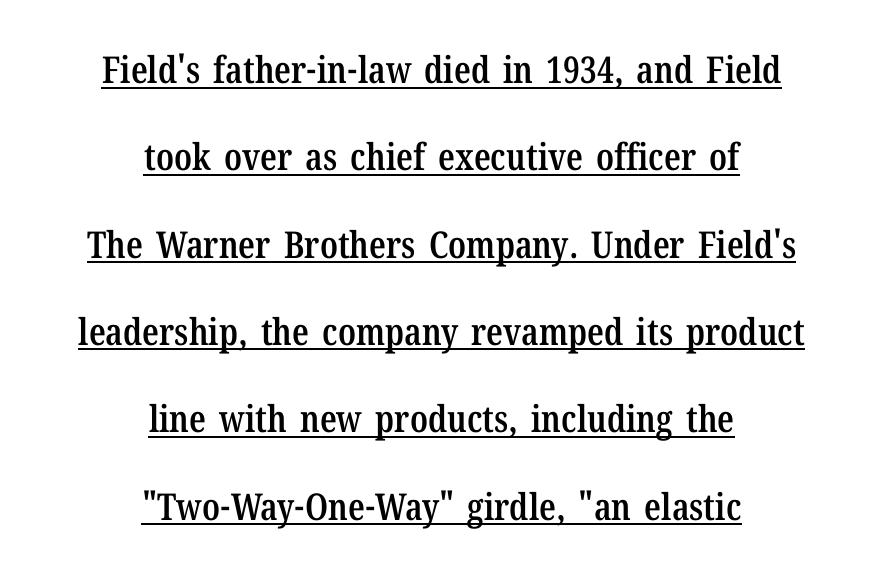
Q: Is the text bold? A: Semi-bold.
Q: Is the text italic (slanted)? A: No, it is upright.
Q: Is the typeface a serif or a sans-serif typeface? A: Serif.
Q: Is the text underlined? A: Yes.
Q: How is the paragraph aligned? A: Centered.
Q: Is the spacing between letters normal or unusually wide? A: Normal.
Q: Is the spacing between lines tight, normal or loose? A: Loose.
Q: Width (condensed, normal, or wide)? A: Condensed.
Q: Stroke contrast? A: Low.
Q: x-height? A: Medium.
Q: Monospaced? A: No.
